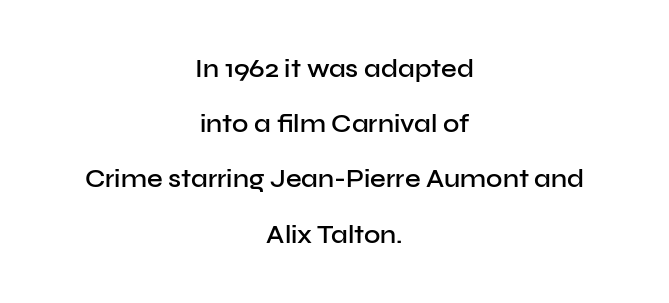
Q: Is the text bold? A: Semi-bold.
Q: Is the text italic (slanted)? A: No, it is upright.
Q: Is the text underlined? A: No.
Q: How is the paragraph aligned? A: Centered.
Q: Is the spacing between letters normal or unusually wide? A: Normal.
Q: Is the spacing between lines tight, normal or loose? A: Loose.
